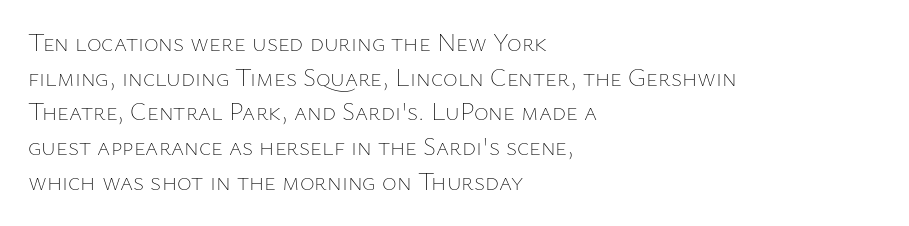
The image shows 25 px text type, upright; set left-aligned, normal line spacing (1.39x), normal letter spacing, not underlined.
